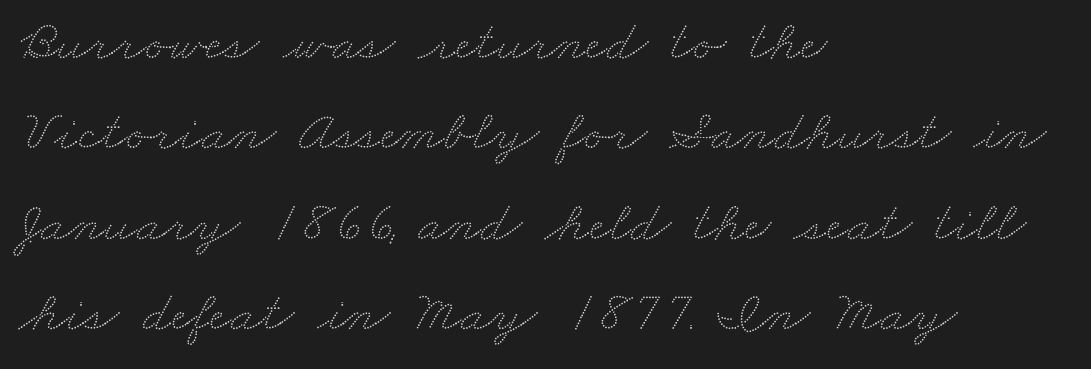
{"width": "wide", "stroke_contrast": "low", "x_height": "small", "monospaced": "no", "underline": "no", "align": "left", "line_spacing": "normal", "line_spacing_ratio": 1.56, "letter_spacing": "normal", "letter_spacing_em": 0.0, "glyph_px": 58}
